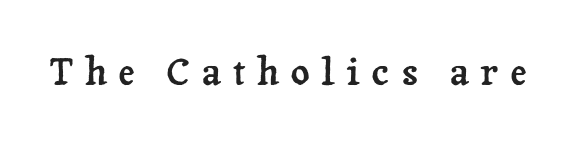
{"serif": "yes", "italic": "no", "width": "normal", "stroke_contrast": "low", "x_height": "medium", "monospaced": "no", "underline": "no", "letter_spacing": "wide", "letter_spacing_em": 0.31, "glyph_px": 37}
